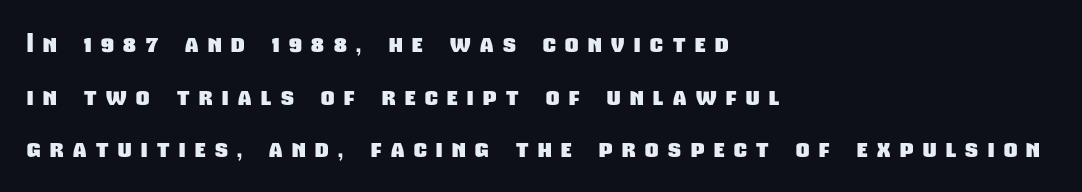
Q: Is the text bold? A: Yes.
Q: Is the text underlined? A: No.
Q: How is the paragraph aligned? A: Left-aligned.
Q: Is the spacing between letters normal or unusually wide? A: Unusually wide.
Q: Is the spacing between lines tight, normal or loose? A: Loose.
